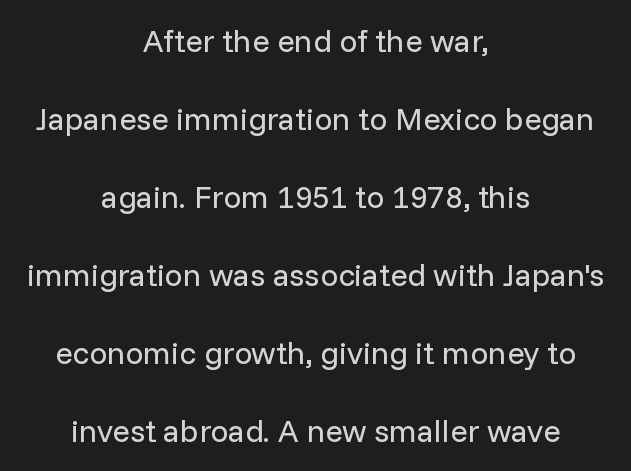
The image shows 32 px regular-weight sans-serif type, upright; set centered, loose line spacing (2.44x), normal letter spacing, not underlined; low stroke contrast and a medium x-height.
